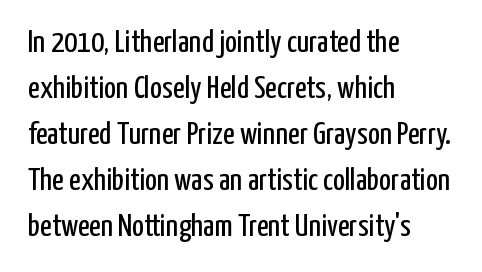
Q: Is the text bold? A: No.
Q: Is the text italic (slanted)? A: No, it is upright.
Q: Is the typeface a serif or a sans-serif typeface? A: Sans-serif.
Q: Is the text underlined? A: No.
Q: How is the paragraph aligned? A: Left-aligned.
Q: Is the spacing between letters normal or unusually wide? A: Normal.
Q: Is the spacing between lines tight, normal or loose? A: Normal.
Q: Width (condensed, normal, or wide)? A: Condensed.
Q: Stroke contrast? A: Low.
Q: x-height? A: Medium.
Q: Monospaced? A: No.
